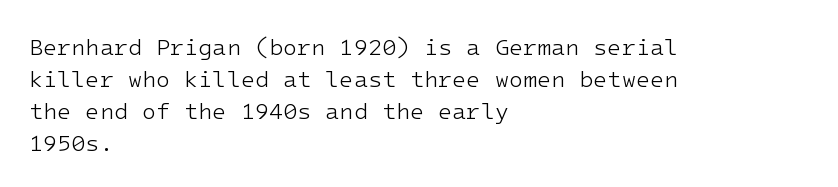
The image shows 23 px text type, upright; set left-aligned, normal line spacing (1.39x), normal letter spacing, not underlined.
